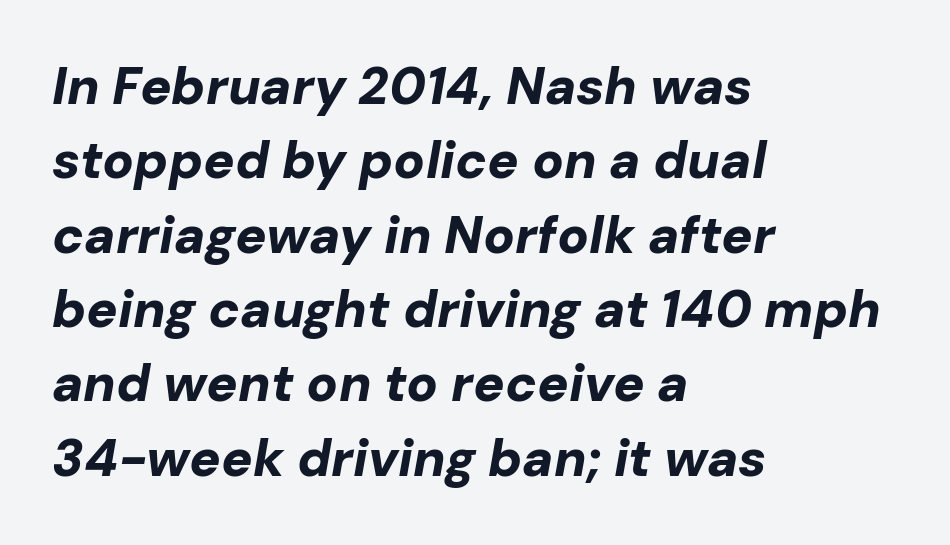
The image shows 52 px bold type, italic (leaning right); set left-aligned, normal line spacing (1.43x), normal letter spacing, not underlined; low stroke contrast and a medium x-height.
